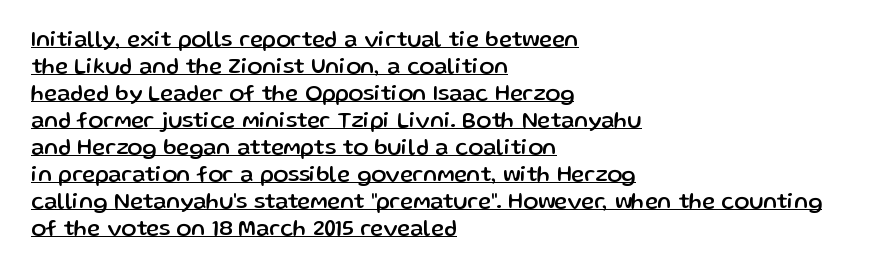
{"italic": "no", "underline": "yes", "align": "left", "line_spacing_ratio": 1.23, "letter_spacing": "normal", "letter_spacing_em": 0.0, "glyph_px": 22}
